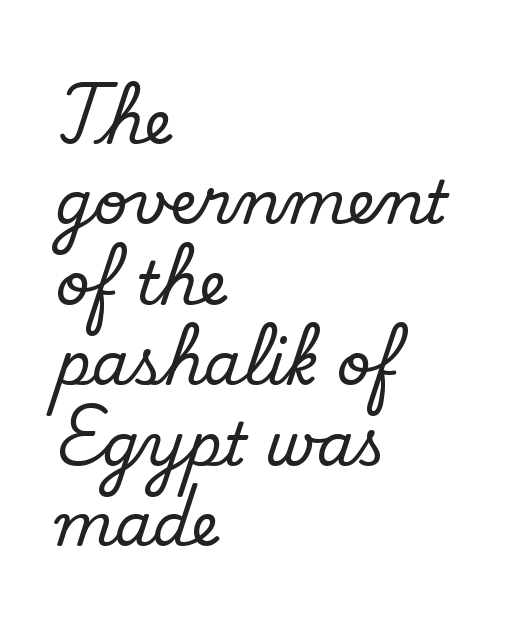
Note the varied advance widths — an 'i' is clearly narrower than an 'm'. What's the leading like? Ordinary, nothing unusual. The space beneath each line is pristine and unruled. A typesetter would label this face a sans. Ink coverage per letter is moderate at most. Characters follow at the spacing the type designer built in.
